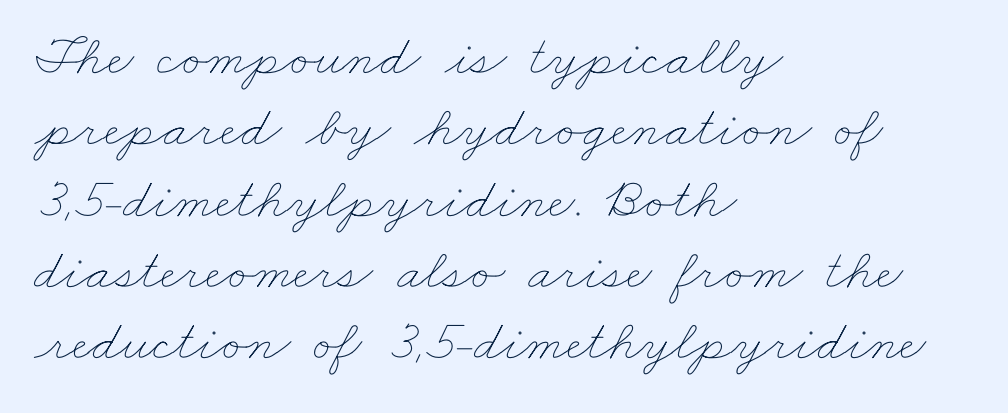
Q: Is the text bold? A: No.
Q: Is the text underlined? A: No.
Q: How is the paragraph aligned? A: Left-aligned.
Q: Is the spacing between letters normal or unusually wide? A: Normal.
Q: Width (condensed, normal, or wide)? A: Wide.
Q: Stroke contrast? A: Low.
Q: x-height? A: Small.
Q: Monospaced? A: No.
